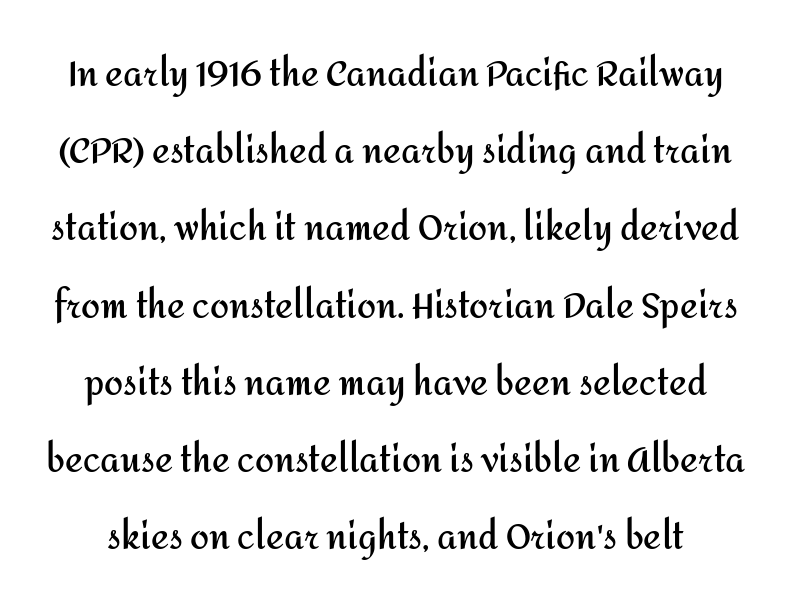
Q: Is the text bold? A: Yes.
Q: Is the text italic (slanted)? A: No, it is upright.
Q: Is the typeface a serif or a sans-serif typeface? A: Sans-serif.
Q: Is the text underlined? A: No.
Q: Is the spacing between letters normal or unusually wide? A: Normal.
Q: Is the spacing between lines tight, normal or loose? A: Loose.
Q: Width (condensed, normal, or wide)? A: Normal.
Q: Stroke contrast? A: Medium.
Q: x-height? A: Medium.
Q: Monospaced? A: No.
